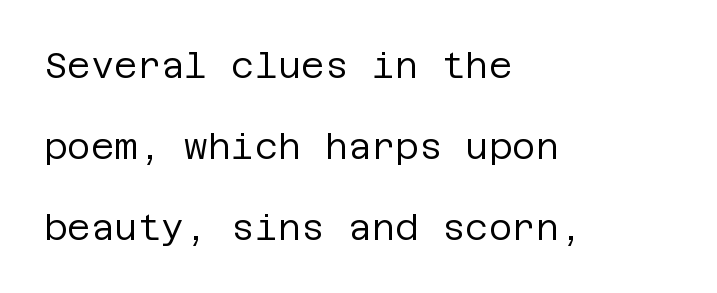
Default kerning and tracking; the words read as compact shapes. Characters remain perfectly vertical along every line. Regarding leading, the lines here are spaced well apart. Horizontally, the lines are justified to the leading edge only.
